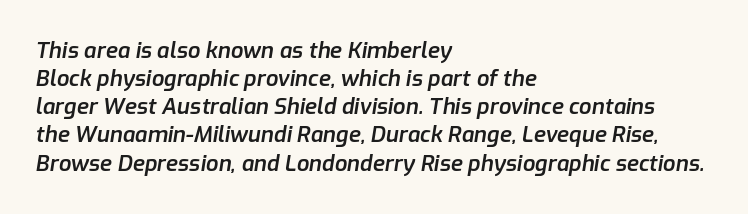
Q: Is the text bold? A: Semi-bold.
Q: Is the text italic (slanted)? A: Yes, it leans right by about 9 degrees.
Q: Is the text underlined? A: No.
Q: How is the paragraph aligned? A: Left-aligned.
Q: Is the spacing between letters normal or unusually wide? A: Normal.
Q: Is the spacing between lines tight, normal or loose? A: Normal.
